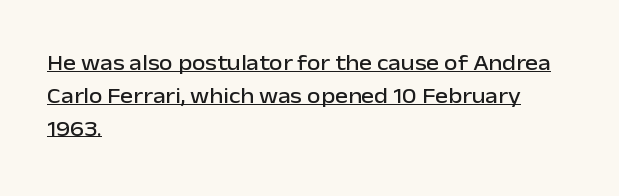
The image shows 22 px text type, upright; set left-aligned, normal line spacing (1.49x), normal letter spacing, underlined.
